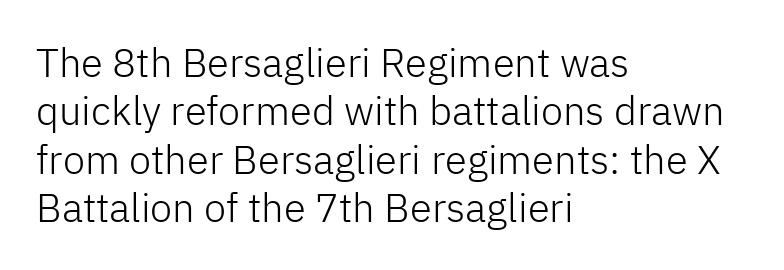
The image shows 40 px light sans-serif type, upright; set left-aligned, line spacing 1.21x, normal letter spacing, not underlined; low stroke contrast and a medium x-height.
